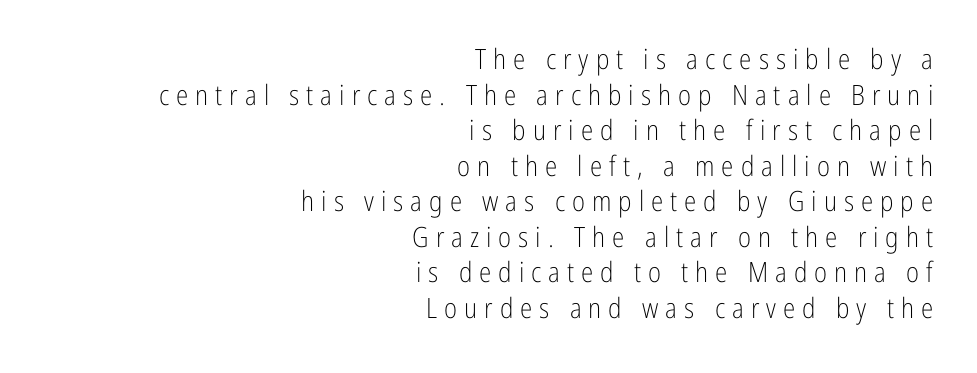
The image shows 28 px light, condensed sans-serif type, upright; set right-aligned, normal line spacing (1.27x), unusually wide letter spacing (+0.25 em), not underlined; low stroke contrast and a medium x-height.
